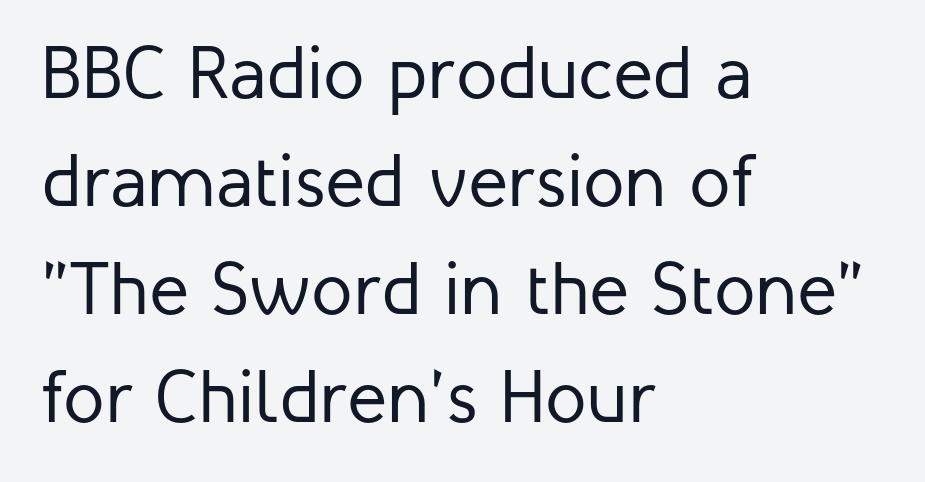
Descenders are the only things crossing below the line. Does the leading feel generous? No, just average. This sample uses a sans-serif face. This sample uses plain, unmodified letter spacing. Notice how the passage keeps a crisp vertical edge on the left only.
